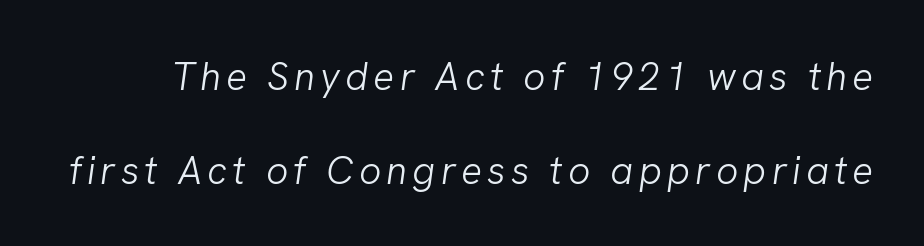
Q: Is the text bold? A: No.
Q: Is the text italic (slanted)? A: Yes, it leans right by about 8 degrees.
Q: Is the text underlined? A: No.
Q: Is the spacing between lines tight, normal or loose? A: Loose.
Q: Width (condensed, normal, or wide)? A: Normal.
Q: Stroke contrast? A: Low.
Q: x-height? A: Medium.
Q: Monospaced? A: No.
